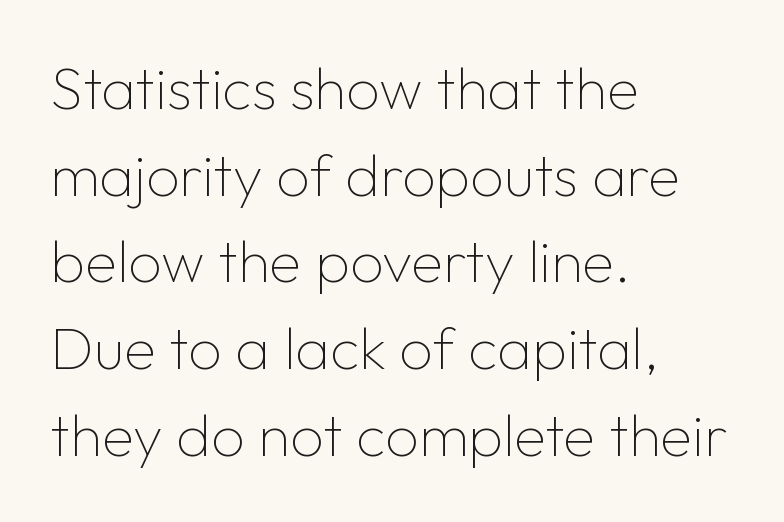
Q: Is the text bold? A: No.
Q: Is the text italic (slanted)? A: No, it is upright.
Q: Is the typeface a serif or a sans-serif typeface? A: Sans-serif.
Q: Is the text underlined? A: No.
Q: How is the paragraph aligned? A: Left-aligned.
Q: Is the spacing between letters normal or unusually wide? A: Normal.
Q: Is the spacing between lines tight, normal or loose? A: Normal.
Q: Width (condensed, normal, or wide)? A: Normal.
Q: Stroke contrast? A: Low.
Q: x-height? A: Medium.
Q: Monospaced? A: No.
